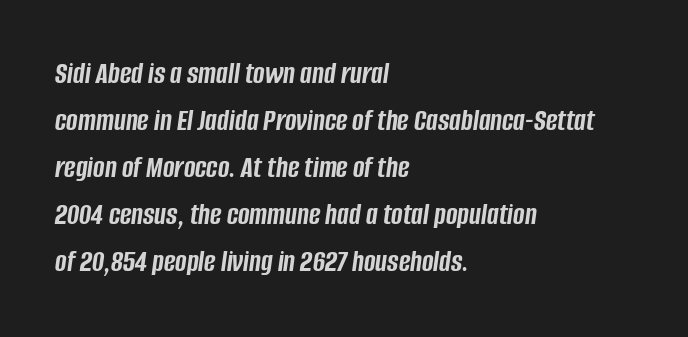
The image shows 31 px semibold, condensed type, italic (leaning right); set left-aligned, normal line spacing (1.52x), normal letter spacing, not underlined; low stroke contrast and a large x-height.
